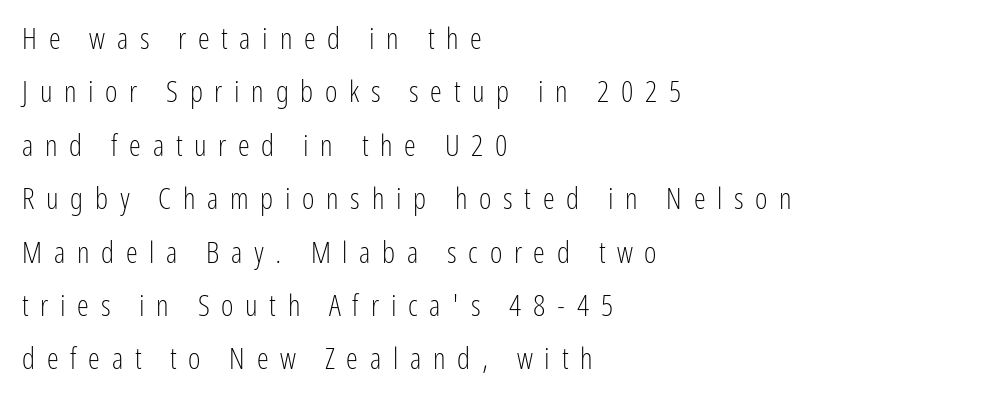
The horizontal fit of the characters is loose and conspicuously gappy. These lines are rendered in a variable-pitch font. The typeface chosen for these lines omits serifs. Italic? Not at all — the glyphs are vertical.
